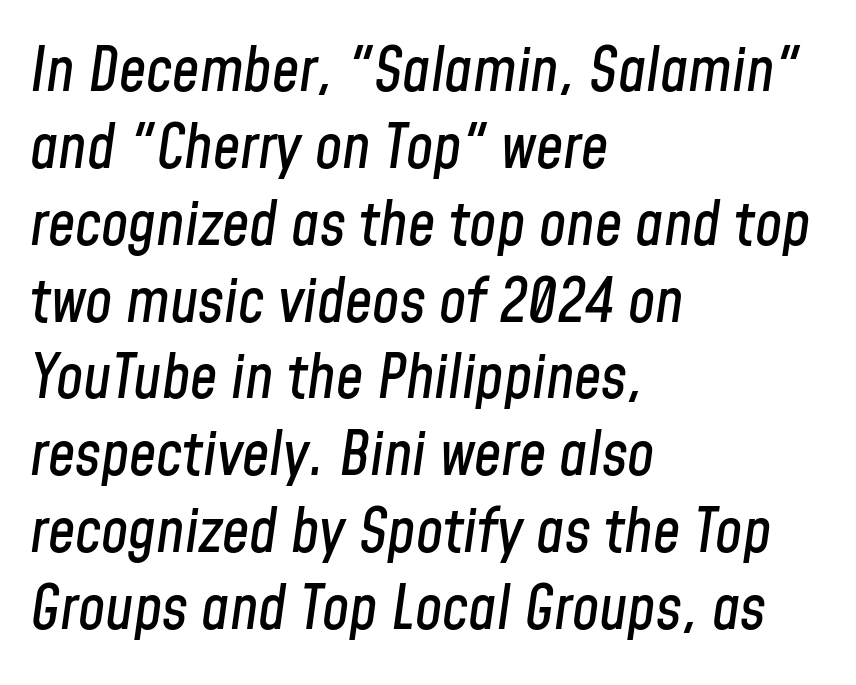
Q: Is the text italic (slanted)? A: Yes, it leans right by about 8 degrees.
Q: Is the text underlined? A: No.
Q: How is the paragraph aligned? A: Left-aligned.
Q: Is the spacing between letters normal or unusually wide? A: Normal.
Q: Is the spacing between lines tight, normal or loose? A: Normal.
Q: Width (condensed, normal, or wide)? A: Condensed.
Q: Stroke contrast? A: Low.
Q: x-height? A: Medium.
Q: Monospaced? A: No.
